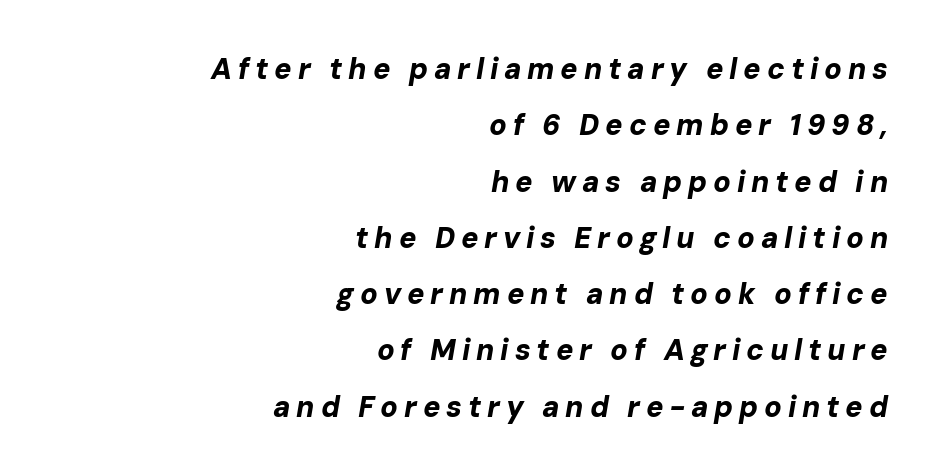
Q: Is the text bold? A: Yes.
Q: Is the text italic (slanted)? A: Yes, it leans right by about 10 degrees.
Q: Is the text underlined? A: No.
Q: How is the paragraph aligned? A: Right-aligned.
Q: Is the spacing between letters normal or unusually wide? A: Unusually wide.
Q: Is the spacing between lines tight, normal or loose? A: Loose.
Q: Width (condensed, normal, or wide)? A: Normal.
Q: Stroke contrast? A: Low.
Q: x-height? A: Medium.
Q: Monospaced? A: No.
